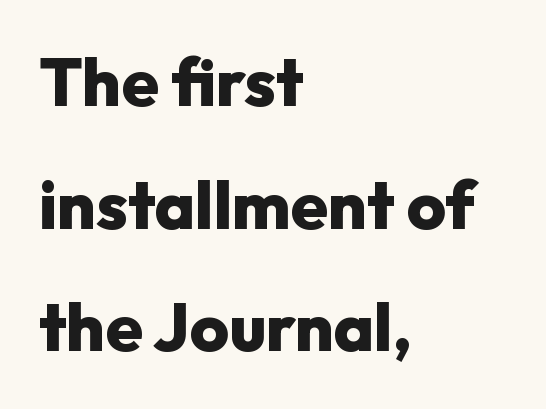
The paragraph has a hard left edge and a soft right edge. Glyph-to-glyph distance matches everyday printed text. Decoration check: the copy has no underline. Pretty heavy lettering here — definitely bold.
